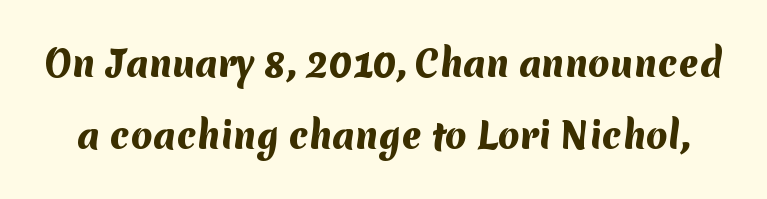
The image shows 35 px heavy sans-serif type; set loose line spacing (2.05x), normal letter spacing, not underlined; medium stroke contrast and a medium x-height.
